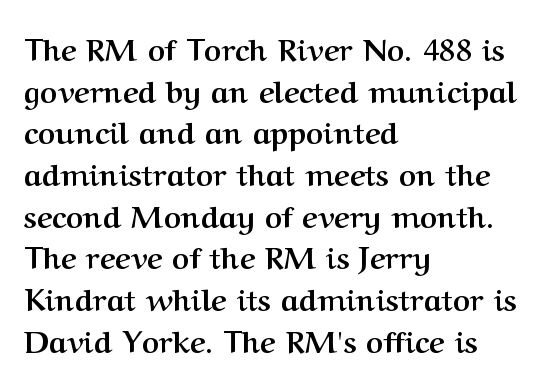
{"serif": "yes", "italic": "no", "bold": "yes", "weight": "semibold", "width": "normal", "stroke_contrast": "medium", "x_height": "medium", "monospaced": "no", "underline": "no", "align": "left", "line_spacing": "normal", "line_spacing_ratio": 1.39, "letter_spacing": "normal", "letter_spacing_em": 0.0, "glyph_px": 30}
